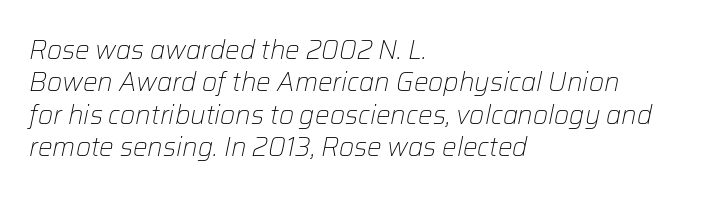
{"italic": "yes", "lean": "right", "slant_degrees": 12, "bold": "no", "underline": "no", "align": "left", "line_spacing": "normal", "line_spacing_ratio": 1.25, "letter_spacing": "normal", "letter_spacing_em": 0.0, "glyph_px": 26}
